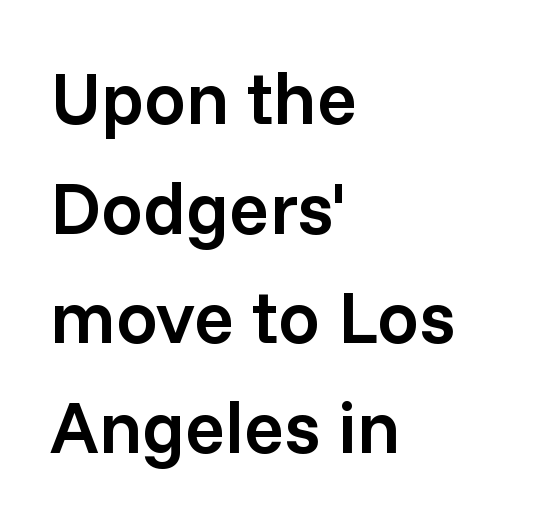
The image shows 74 px semibold sans-serif type, upright; set left-aligned, normal line spacing (1.48x), normal letter spacing, not underlined; low stroke contrast and a medium x-height.
